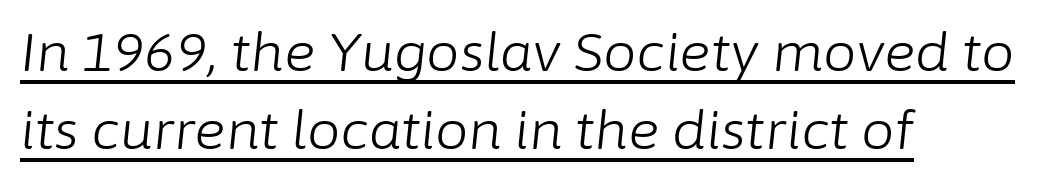
Q: Is the text bold? A: No.
Q: Is the text italic (slanted)? A: Yes, it leans right by about 6 degrees.
Q: Is the text underlined? A: Yes.
Q: How is the paragraph aligned? A: Left-aligned.
Q: Is the spacing between letters normal or unusually wide? A: Normal.
Q: Is the spacing between lines tight, normal or loose? A: Normal.
Q: Width (condensed, normal, or wide)? A: Normal.
Q: Stroke contrast? A: Low.
Q: x-height? A: Medium.
Q: Monospaced? A: No.
